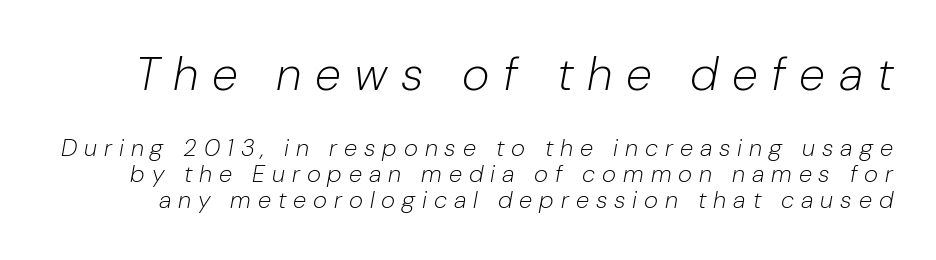
The image shows 47 px light type, italic (leaning right); set tight line spacing (1.09x), unusually wide letter spacing (+0.29 em), not underlined; the first (top) block is 1.96x larger; low stroke contrast and a medium x-height.
